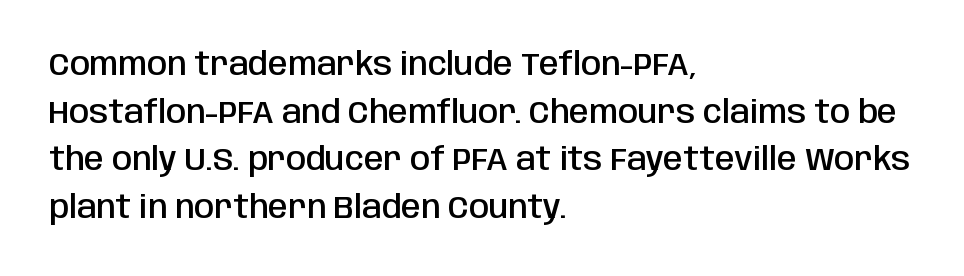
Bold? Not quite — semibold, heavier than regular but stopping short. The words here are not underlined. If you drew a ruler down the left edge, every line would touch it. Nothing sits at the stroke ends, so this counts as sans-serif.
